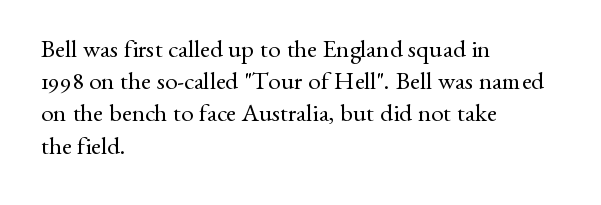
The image shows 25 px text type, upright; set left-aligned, normal line spacing (1.29x), normal letter spacing, not underlined.
